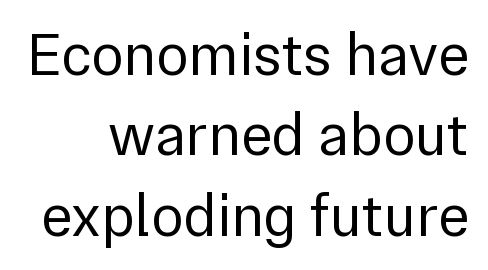
The letters advance in unequal steps, a hallmark of proportional type. No feet cap the strokes, marking this as sans-serif type. These lines were composed using upright roman letters. Nobody touched the tracking dial on this one.
